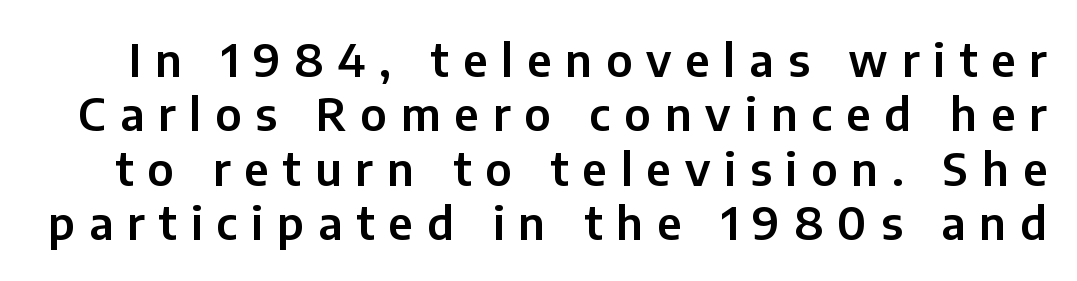
The image shows 45 px sans-serif type, upright; set line spacing 1.21x, unusually wide letter spacing (+0.31 em), not underlined; low stroke contrast and a medium x-height.
